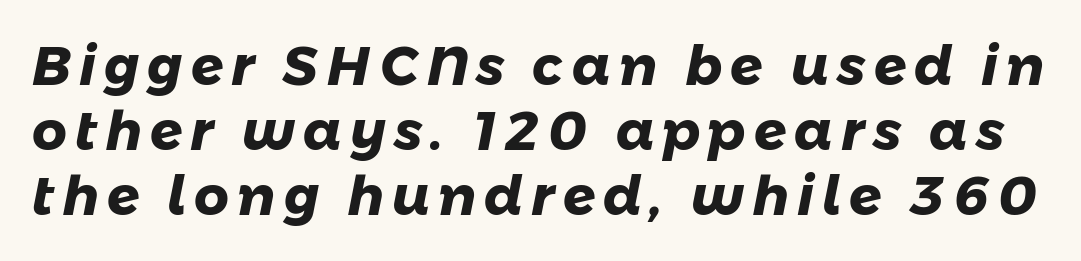
The image shows 54 px heavy sans-serif type; set line spacing 1.2x, not underlined; low stroke contrast and a medium x-height.
